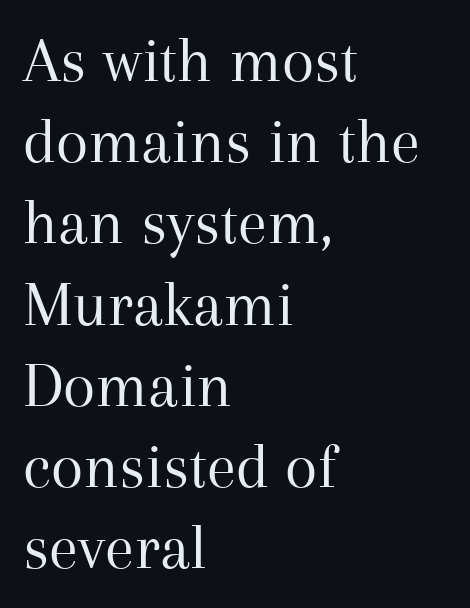
The font sits on the lighter half of the weight spectrum, regular included. No extra tracking has been applied to these lines. All the whitespace from short lines collects on the right. Just letters on the line, the space beneath them empty. Spacing verdict: proportional, widths tailored to each character.
